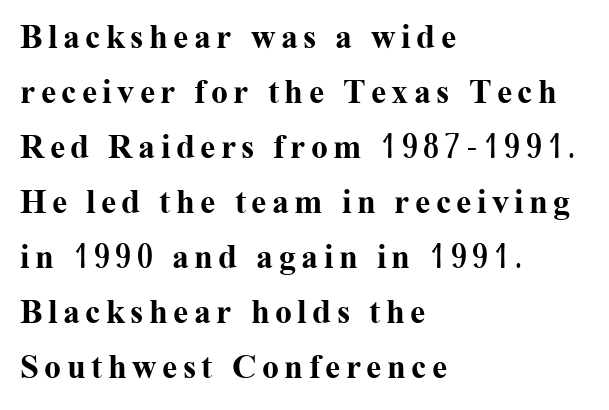
{"serif": "yes", "italic": "no", "bold": "yes", "weight": "bold", "width": "normal", "stroke_contrast": "medium", "x_height": "medium", "monospaced": "no", "underline": "no", "align": "left", "line_spacing": "normal", "line_spacing_ratio": 1.62, "glyph_px": 34}
